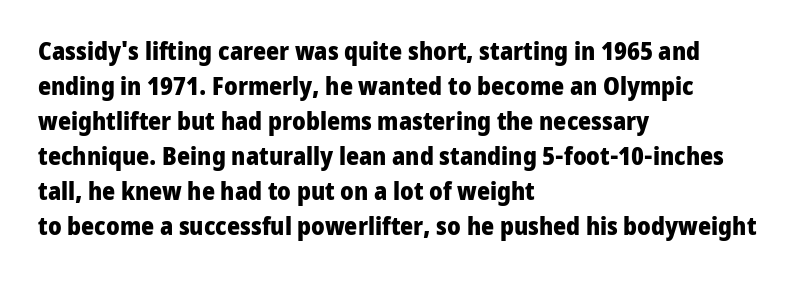
The image shows 25 px bold type, upright; set left-aligned, normal line spacing (1.4x), normal letter spacing, not underlined.
